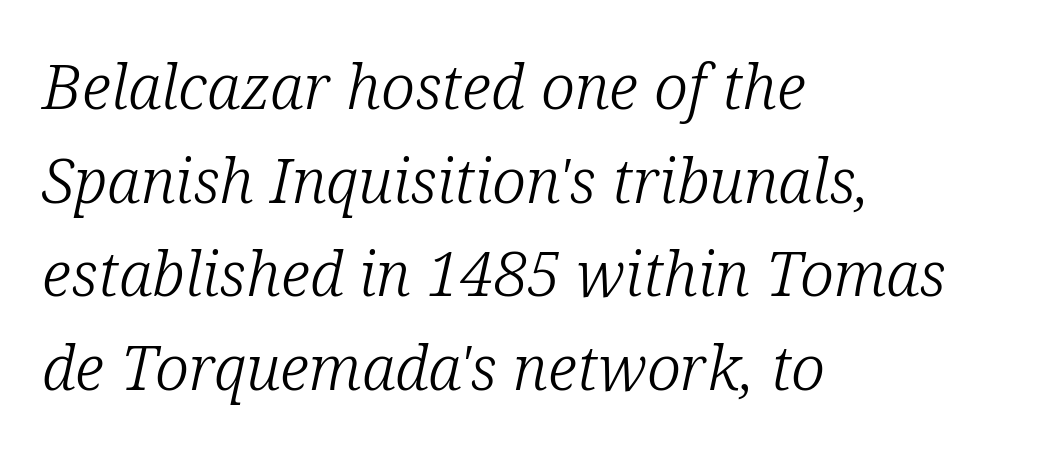
The image shows 62 px light serif type, italic (leaning right); set left-aligned, normal line spacing (1.51x), normal letter spacing, not underlined; low stroke contrast and a medium x-height.
